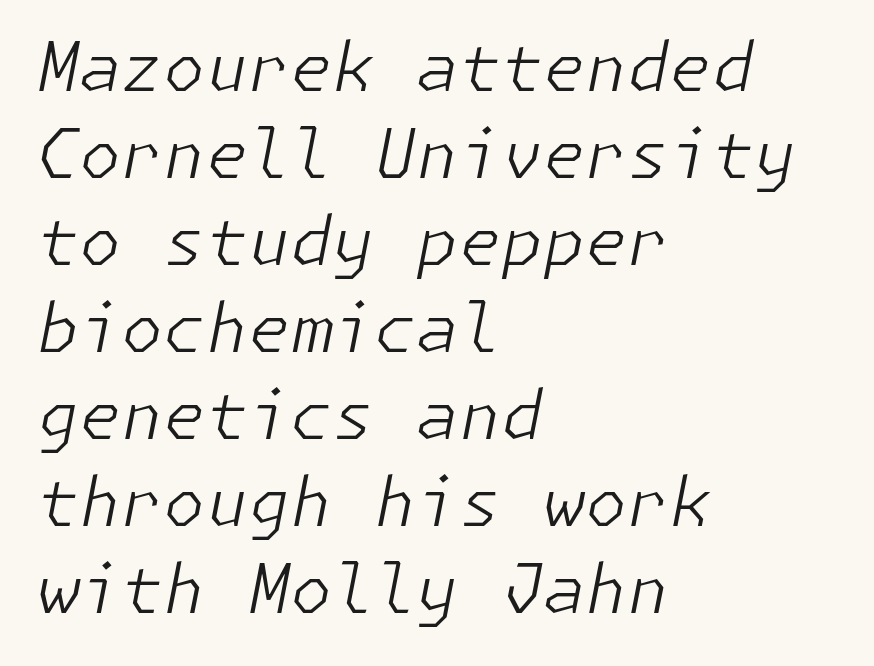
The image shows 68 px light type, italic (leaning right); set left-aligned, normal line spacing (1.28x), normal letter spacing, not underlined; low stroke contrast and a medium x-height.
